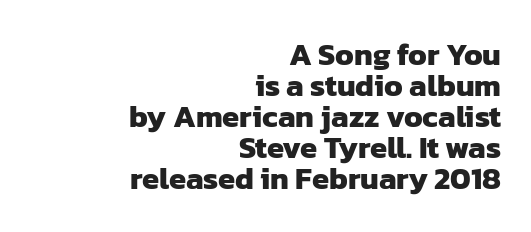
Tightly led — the rows are bunched. You'd pick this weight for a headline — it's a proper bold. Compared with typical body copy, the letter spacing here is the same. Proportional: the letters do not fall into vertical columns.
